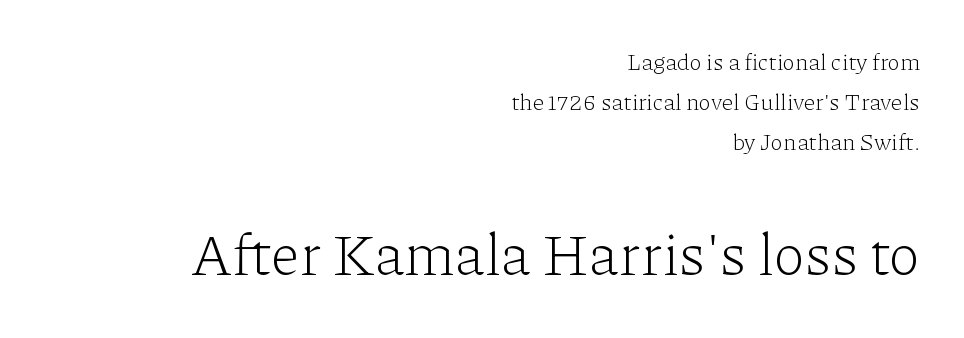
The image shows 58 px light serif type, upright; set right-aligned, line spacing 1.74x, normal letter spacing, not underlined; the second (bottom) block is 2.52x larger; low stroke contrast and a medium x-height.
